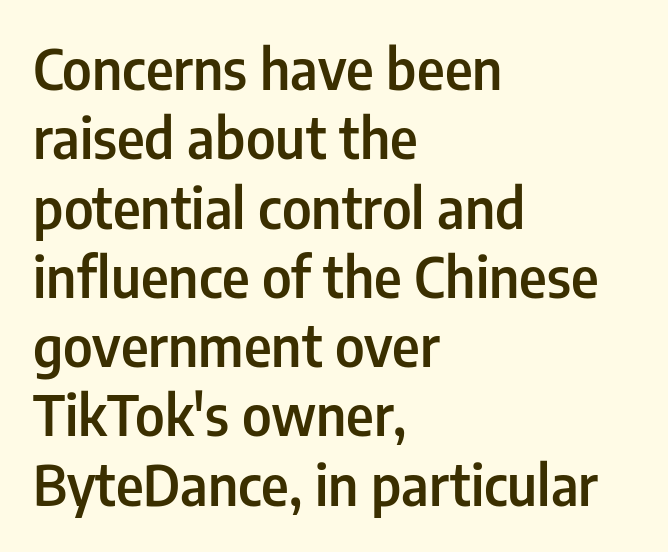
{"serif": "no", "italic": "no", "bold": "semi", "weight": "semibold", "width": "condensed", "stroke_contrast": "low", "x_height": "medium", "monospaced": "no", "underline": "no", "align": "left", "line_spacing": "normal", "line_spacing_ratio": 1.26, "letter_spacing": "normal", "letter_spacing_em": 0.0, "glyph_px": 55}
